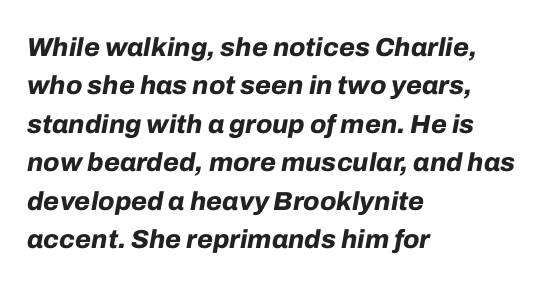
The image shows 26 px bold type, italic (leaning right); set left-aligned, normal line spacing (1.48x), normal letter spacing, not underlined.
